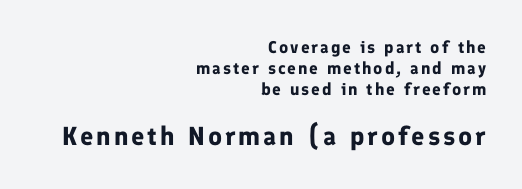
{"italic": "no", "bold": "yes", "underline": "no", "align": "right", "line_spacing_ratio": 1.24, "larger_block": "second", "size_ratio": 1.53, "glyph_px": 26}
